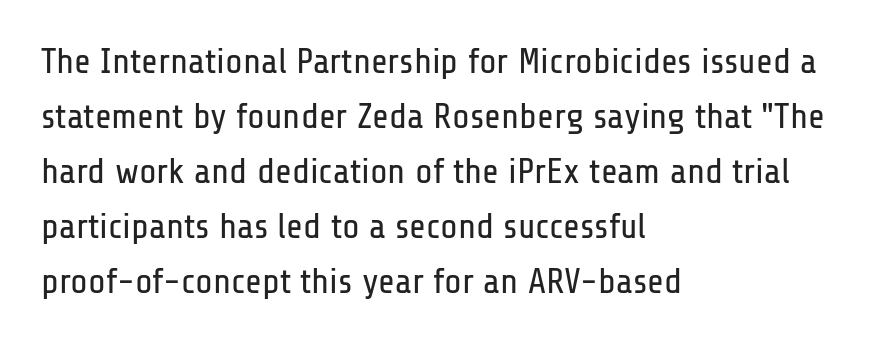
{"serif": "no", "italic": "no", "bold": "no", "weight": "regular", "width": "condensed", "stroke_contrast": "low", "x_height": "medium", "monospaced": "no", "underline": "no", "align": "left", "line_spacing": "normal", "line_spacing_ratio": 1.53, "letter_spacing": "normal", "letter_spacing_em": 0.0, "glyph_px": 36}
